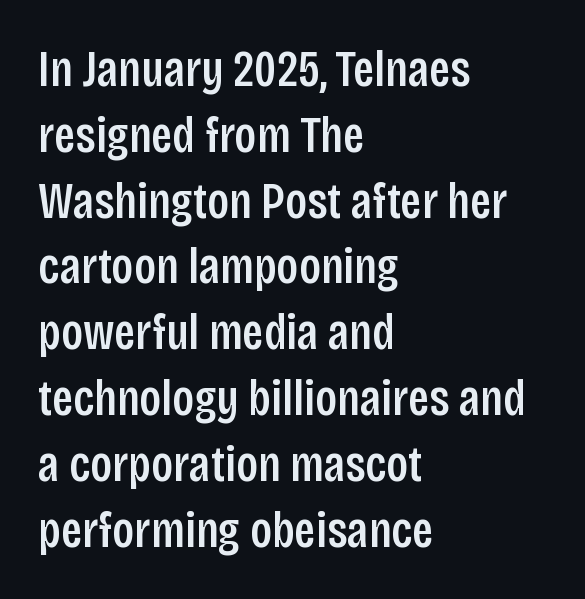
Q: Is the text italic (slanted)? A: No, it is upright.
Q: Is the typeface a serif or a sans-serif typeface? A: Sans-serif.
Q: Is the text underlined? A: No.
Q: How is the paragraph aligned? A: Left-aligned.
Q: Is the spacing between letters normal or unusually wide? A: Normal.
Q: Is the spacing between lines tight, normal or loose? A: Normal.
Q: Width (condensed, normal, or wide)? A: Condensed.
Q: Stroke contrast? A: Low.
Q: x-height? A: Large.
Q: Monospaced? A: No.
